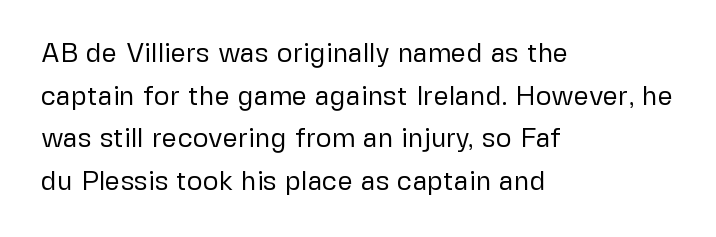
The ragged edge is on the right, which tells us the setting is flush left. Vertical strokes here are truly vertical. Heaviness? Minimal to ordinary, like unemphasized prose. Lines of text with bare space underneath.
